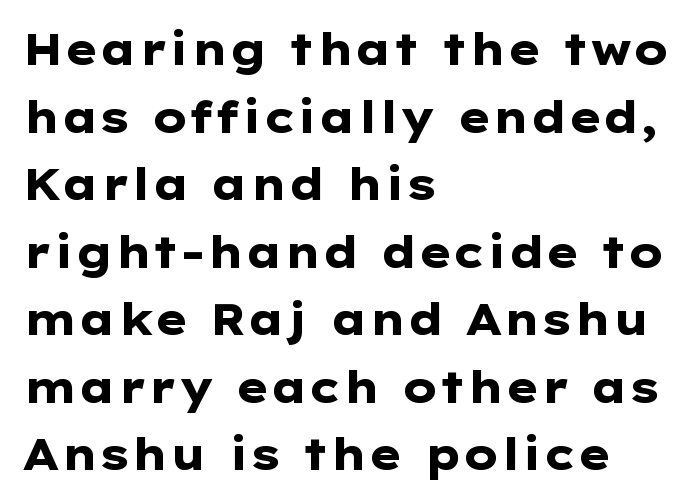
The image shows 43 px heavy, wide sans-serif type, upright; set left-aligned, normal line spacing (1.57x), normal letter spacing, not underlined; low stroke contrast and a medium x-height.
